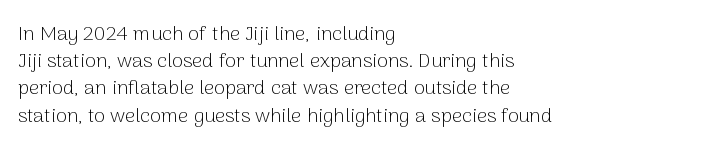
Q: Is the text bold? A: No.
Q: Is the text italic (slanted)? A: No, it is upright.
Q: Is the text underlined? A: No.
Q: How is the paragraph aligned? A: Left-aligned.
Q: Is the spacing between letters normal or unusually wide? A: Normal.
Q: Is the spacing between lines tight, normal or loose? A: Normal.
